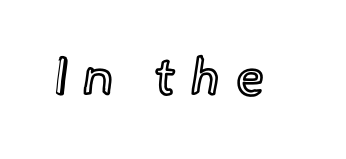
Is this a fixed-width face? No — the glyphs have proportional, varying widths. The string is rendered with underlining switched off. Substantial extra tracking has been applied to these lines.
